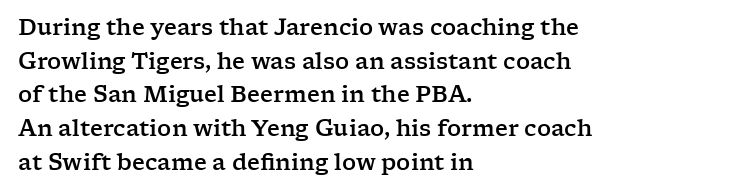
One glance says typical: line gaps are just what's usual. The letters stand upright; this is a roman face. The gap between lines stays unmarked. These lines keep a tight, regular rhythm from letter to letter. Casual observation: everything's shoved over to the left.
